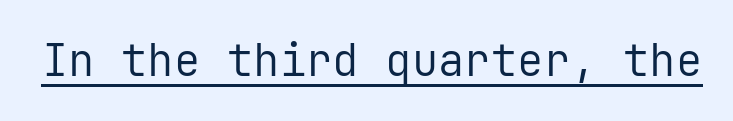
{"serif": "no", "italic": "no", "bold": "no", "weight": "regular", "width": "normal", "stroke_contrast": "low", "x_height": "medium", "monospaced": "yes", "underline": "yes", "letter_spacing": "normal", "letter_spacing_em": 0.0, "glyph_px": 44}
